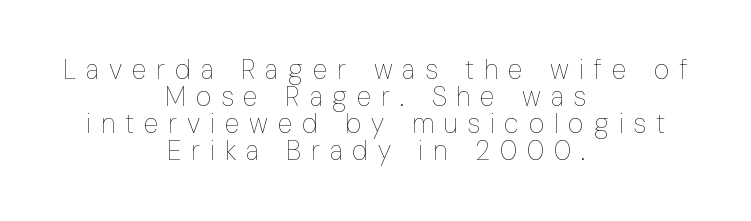
The image shows 27 px text type, upright; set centered, tight line spacing (1.0x), unusually wide letter spacing (+0.37 em), not underlined.
